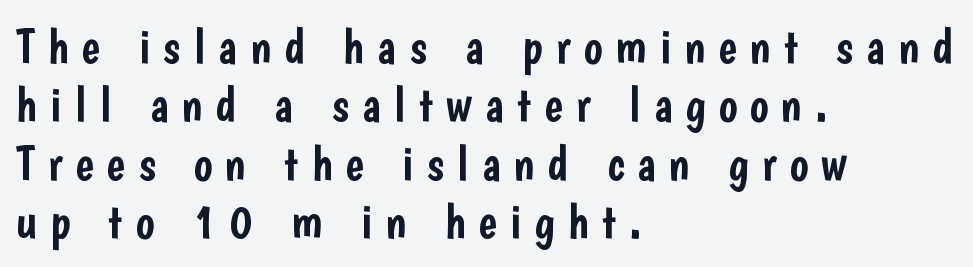
Loose tracking; the words dissolve into strings of separated letters. Looks like regular typesetting: each glyph gets only the width it needs. Are there feet on the stems? There aren't — it's a sans. The area under the type is left untouched. Rendered with straight, roman letterforms.
